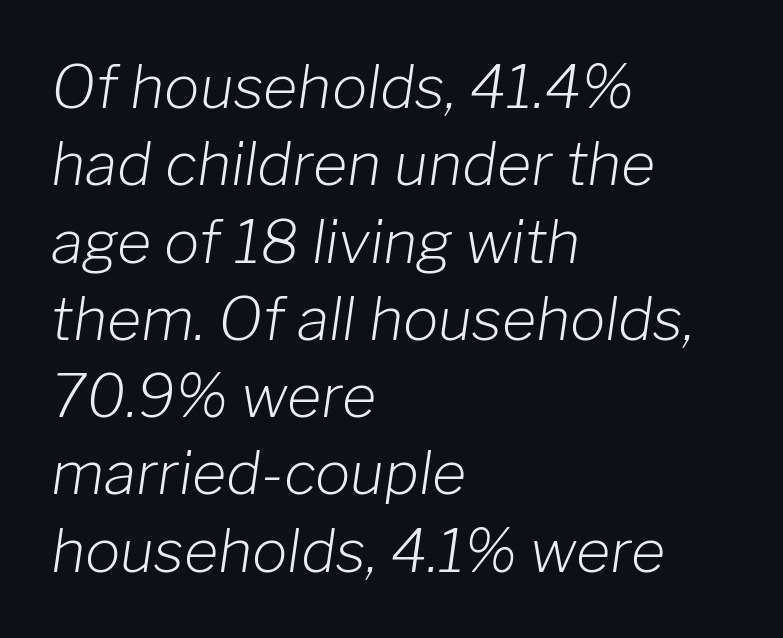
Q: Is the text bold? A: No.
Q: Is the text italic (slanted)? A: Yes, it leans right by about 8 degrees.
Q: Is the text underlined? A: No.
Q: How is the paragraph aligned? A: Left-aligned.
Q: Is the spacing between letters normal or unusually wide? A: Normal.
Q: Is the spacing between lines tight, normal or loose? A: Normal.
Q: Width (condensed, normal, or wide)? A: Normal.
Q: Stroke contrast? A: Low.
Q: x-height? A: Medium.
Q: Monospaced? A: No.
